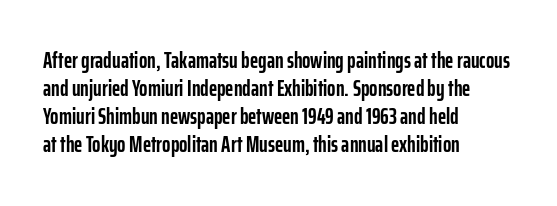
Q: Is the text bold? A: Yes.
Q: Is the text italic (slanted)? A: No, it is upright.
Q: Is the text underlined? A: No.
Q: How is the paragraph aligned? A: Left-aligned.
Q: Is the spacing between letters normal or unusually wide? A: Normal.
Q: Is the spacing between lines tight, normal or loose? A: Normal.
